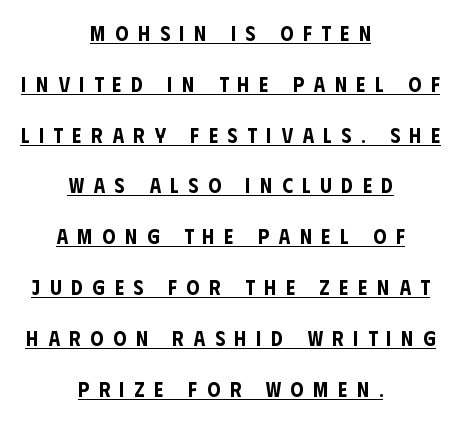
The image shows 21 px text type, upright; set centered, loose line spacing (2.42x), unusually wide letter spacing (+0.46 em), underlined.
